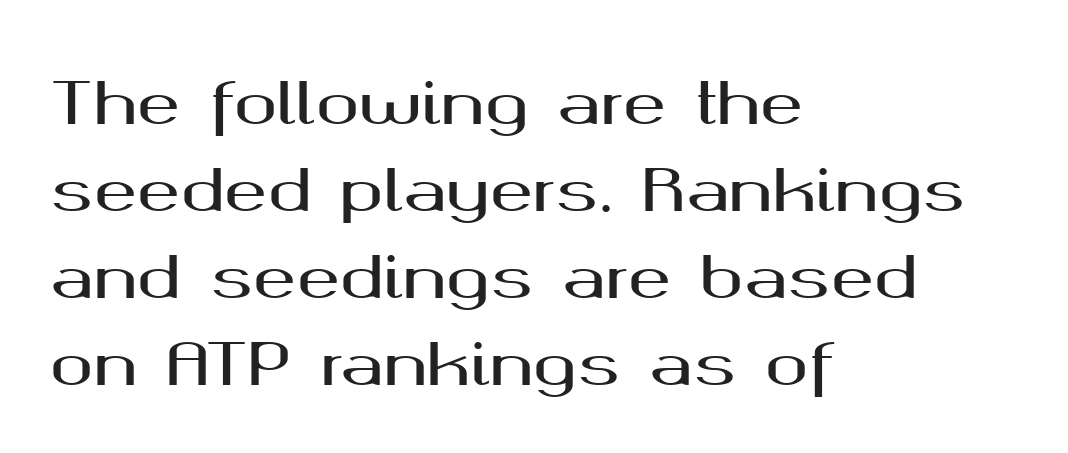
Here the designer chose a conventional face with non-uniform glyph widths. How would I describe the line gaps? Plain and ordinary. To sum up the face: it is a sans, with no serifs. Compared with typical body copy, the letter spacing here is the same.
